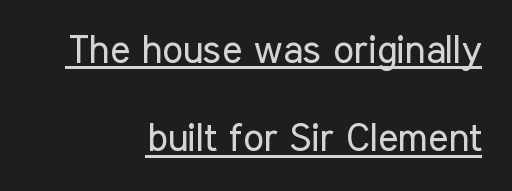
Q: Is the text bold? A: No.
Q: Is the text italic (slanted)? A: No, it is upright.
Q: Is the typeface a serif or a sans-serif typeface? A: Sans-serif.
Q: Is the text underlined? A: Yes.
Q: How is the paragraph aligned? A: Right-aligned.
Q: Is the spacing between letters normal or unusually wide? A: Normal.
Q: Is the spacing between lines tight, normal or loose? A: Loose.
Q: Width (condensed, normal, or wide)? A: Condensed.
Q: Stroke contrast? A: Low.
Q: x-height? A: Medium.
Q: Monospaced? A: No.
